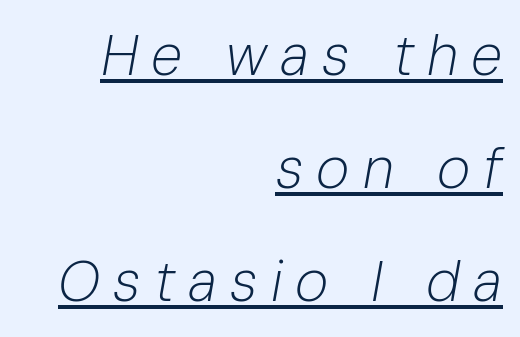
Q: Is the text bold? A: No.
Q: Is the text italic (slanted)? A: Yes, it leans right by about 10 degrees.
Q: Is the text underlined? A: Yes.
Q: How is the paragraph aligned? A: Right-aligned.
Q: Is the spacing between letters normal or unusually wide? A: Unusually wide.
Q: Is the spacing between lines tight, normal or loose? A: Loose.
Q: Width (condensed, normal, or wide)? A: Normal.
Q: Stroke contrast? A: Low.
Q: x-height? A: Medium.
Q: Monospaced? A: No.
